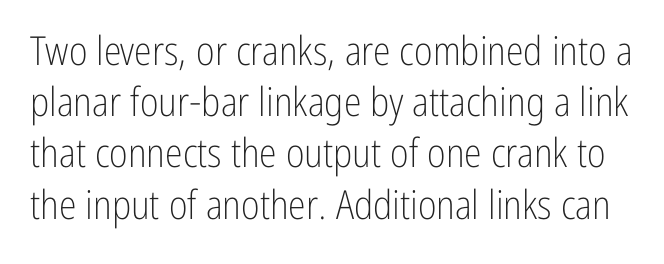
Q: Is the text bold? A: No.
Q: Is the text italic (slanted)? A: No, it is upright.
Q: Is the typeface a serif or a sans-serif typeface? A: Sans-serif.
Q: Is the text underlined? A: No.
Q: Is the spacing between letters normal or unusually wide? A: Normal.
Q: Is the spacing between lines tight, normal or loose? A: Normal.
Q: Width (condensed, normal, or wide)? A: Condensed.
Q: Stroke contrast? A: Low.
Q: x-height? A: Medium.
Q: Monospaced? A: No.
